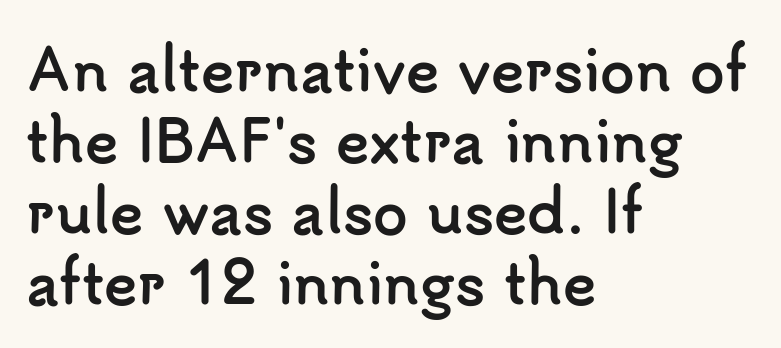
Q: Is the text bold? A: Yes.
Q: Is the text italic (slanted)? A: No, it is upright.
Q: Is the typeface a serif or a sans-serif typeface? A: Sans-serif.
Q: Is the text underlined? A: No.
Q: How is the paragraph aligned? A: Left-aligned.
Q: Is the spacing between letters normal or unusually wide? A: Normal.
Q: Is the spacing between lines tight, normal or loose? A: Normal.
Q: Width (condensed, normal, or wide)? A: Normal.
Q: Stroke contrast? A: Low.
Q: x-height? A: Small.
Q: Monospaced? A: No.
